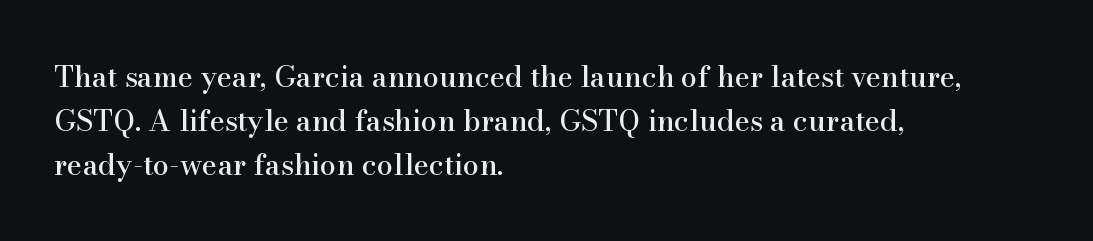
Q: Is the text italic (slanted)? A: No, it is upright.
Q: Is the typeface a serif or a sans-serif typeface? A: Serif.
Q: Is the text underlined? A: No.
Q: How is the paragraph aligned? A: Left-aligned.
Q: Is the spacing between letters normal or unusually wide? A: Normal.
Q: Is the spacing between lines tight, normal or loose? A: Normal.
Q: Width (condensed, normal, or wide)? A: Normal.
Q: Stroke contrast? A: High.
Q: x-height? A: Small.
Q: Monospaced? A: No.
